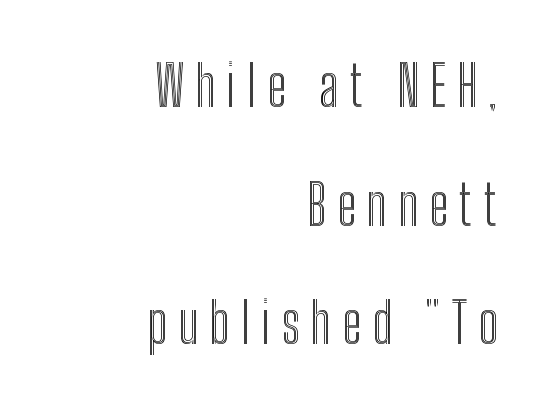
What's the leading like? Stretched, with rows far apart. Lines of text with bare space underneath. If you drew a ruler down the right edge, every line would touch it. Note the varied advance widths — an 'i' is clearly narrower than an 'm'. Rendered with straight, roman letterforms.
